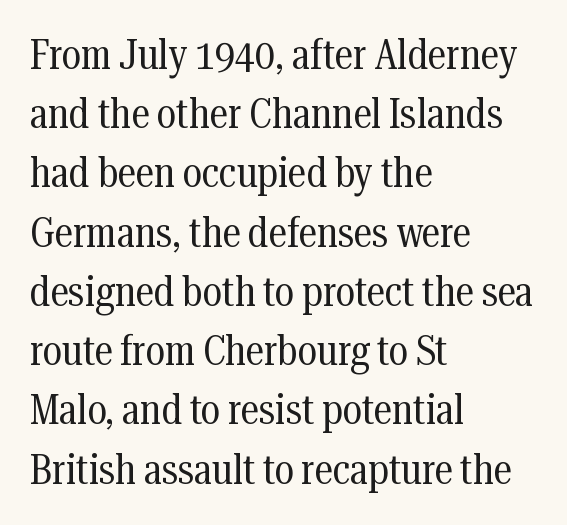
Q: Is the text bold? A: No.
Q: Is the text italic (slanted)? A: No, it is upright.
Q: Is the typeface a serif or a sans-serif typeface? A: Serif.
Q: Is the text underlined? A: No.
Q: How is the paragraph aligned? A: Left-aligned.
Q: Is the spacing between letters normal or unusually wide? A: Normal.
Q: Is the spacing between lines tight, normal or loose? A: Normal.
Q: Width (condensed, normal, or wide)? A: Condensed.
Q: Stroke contrast? A: Medium.
Q: x-height? A: Medium.
Q: Monospaced? A: No.
